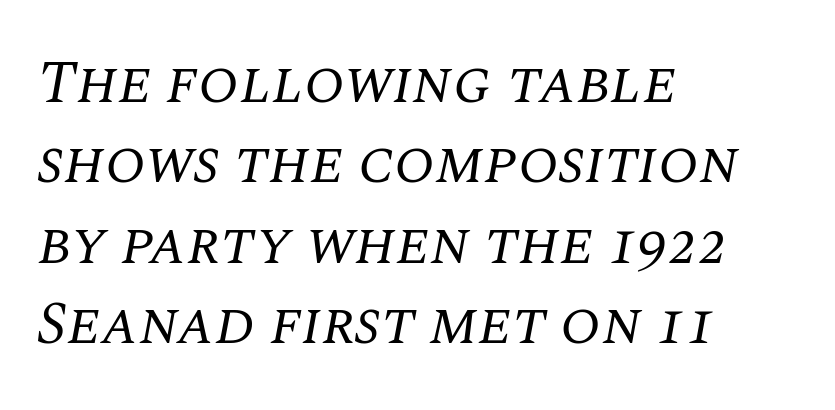
Slanted lettering throughout. Descenders are the only things crossing below the line. The space between consecutive lines is moderate. The letters sit at their default tracking, neither squeezed nor spread. Weight: in the light-to-regular range.
